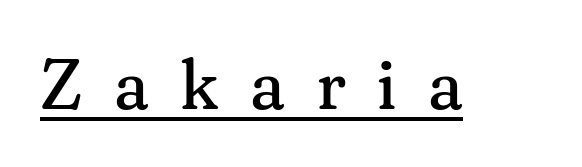
The image shows 70 px regular-weight serif type, upright; set unusually wide letter spacing (+0.45 em), underlined; medium stroke contrast and a small x-height.
